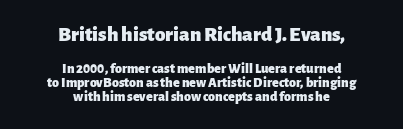
The image shows 21 px bold type, upright; set centered, tight line spacing (1.01x), normal letter spacing, not underlined; the first (top) block is 1.5x larger.
